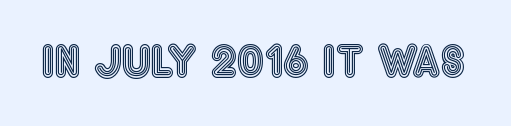
Q: Is the text italic (slanted)? A: No, it is upright.
Q: Is the text underlined? A: No.
Q: Is the spacing between letters normal or unusually wide? A: Normal.
Q: Width (condensed, normal, or wide)? A: Condensed.
Q: x-height? A: Large.
Q: Monospaced? A: No.
